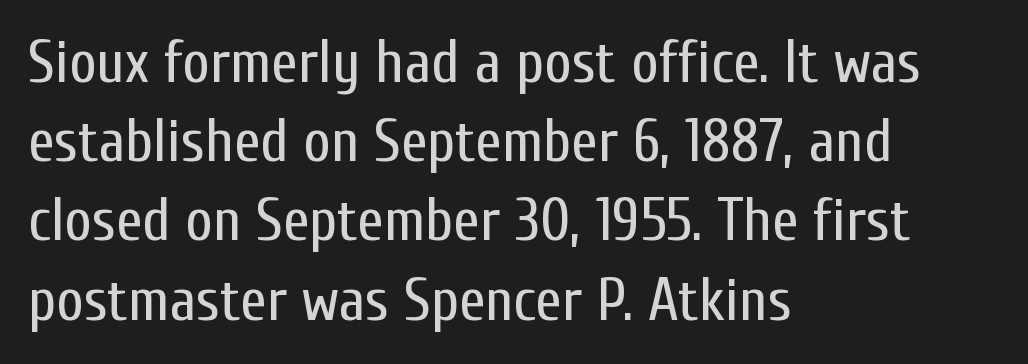
{"serif": "no", "italic": "no", "bold": "no", "weight": "regular", "width": "condensed", "stroke_contrast": "low", "x_height": "medium", "monospaced": "no", "underline": "no", "align": "left", "line_spacing": "normal", "line_spacing_ratio": 1.32, "letter_spacing": "normal", "letter_spacing_em": 0.0, "glyph_px": 60}
